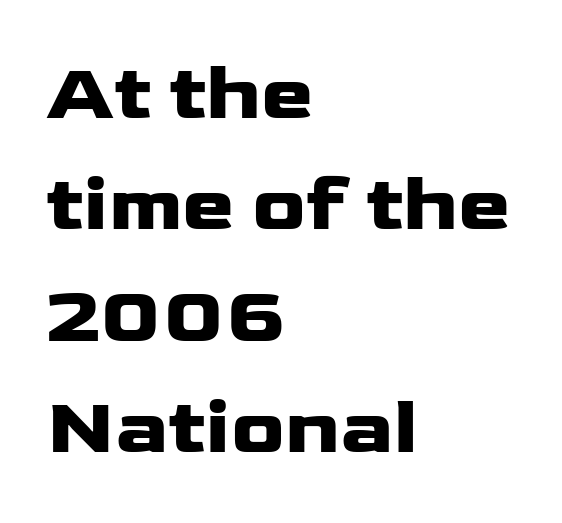
{"serif": "no", "italic": "no", "bold": "yes", "weight": "heavy", "width": "wide", "stroke_contrast": "low", "x_height": "medium", "monospaced": "no", "underline": "no", "align": "left", "line_spacing": "normal", "line_spacing_ratio": 1.41, "letter_spacing": "normal", "letter_spacing_em": 0.0, "glyph_px": 79}
